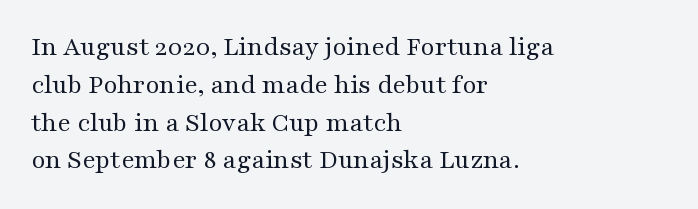
The image shows 27 px text type, upright; set left-aligned, normal line spacing (1.4x), normal letter spacing, not underlined.
